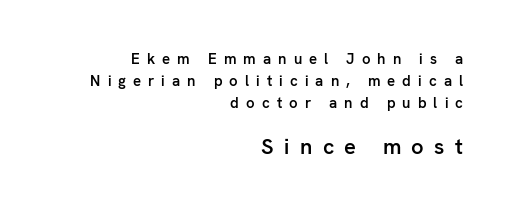
{"italic": "no", "bold": "semi", "underline": "no", "align": "right", "line_spacing": "normal", "line_spacing_ratio": 1.46, "letter_spacing": "wide", "letter_spacing_em": 0.47, "larger_block": "second", "size_ratio": 1.47, "glyph_px": 22}
